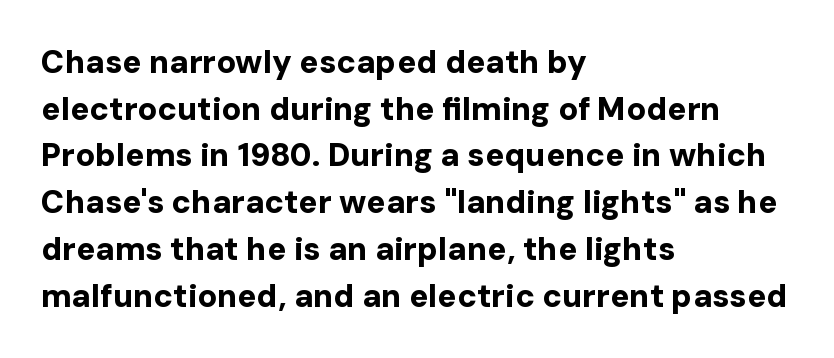
The image shows 32 px bold sans-serif type, upright; set left-aligned, normal line spacing (1.46x), normal letter spacing, not underlined; low stroke contrast and a medium x-height.
